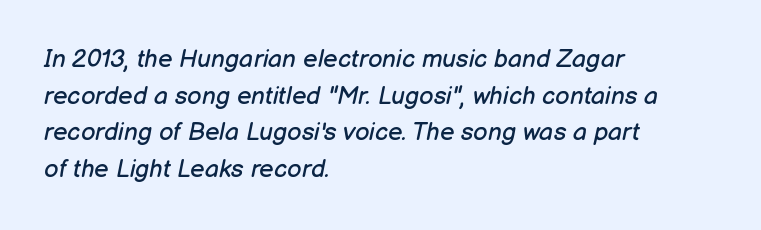
Words appear dense and cohesive because spacing is normal. The ragged edge is on the right, which tells us the setting is flush left. If you drew a line through each stem, it would be angled. A light-to-regular cut is what we see here.
